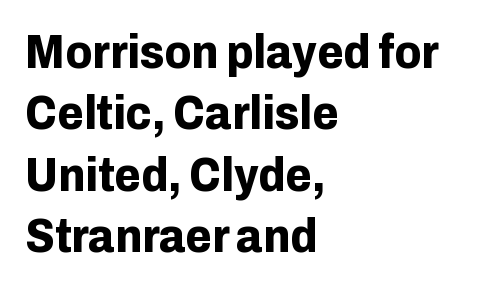
{"serif": "no", "italic": "no", "bold": "yes", "weight": "bold", "width": "normal", "stroke_contrast": "low", "x_height": "medium", "monospaced": "no", "underline": "no", "align": "left", "line_spacing": "normal", "line_spacing_ratio": 1.28, "letter_spacing": "normal", "letter_spacing_em": 0.0, "glyph_px": 48}
